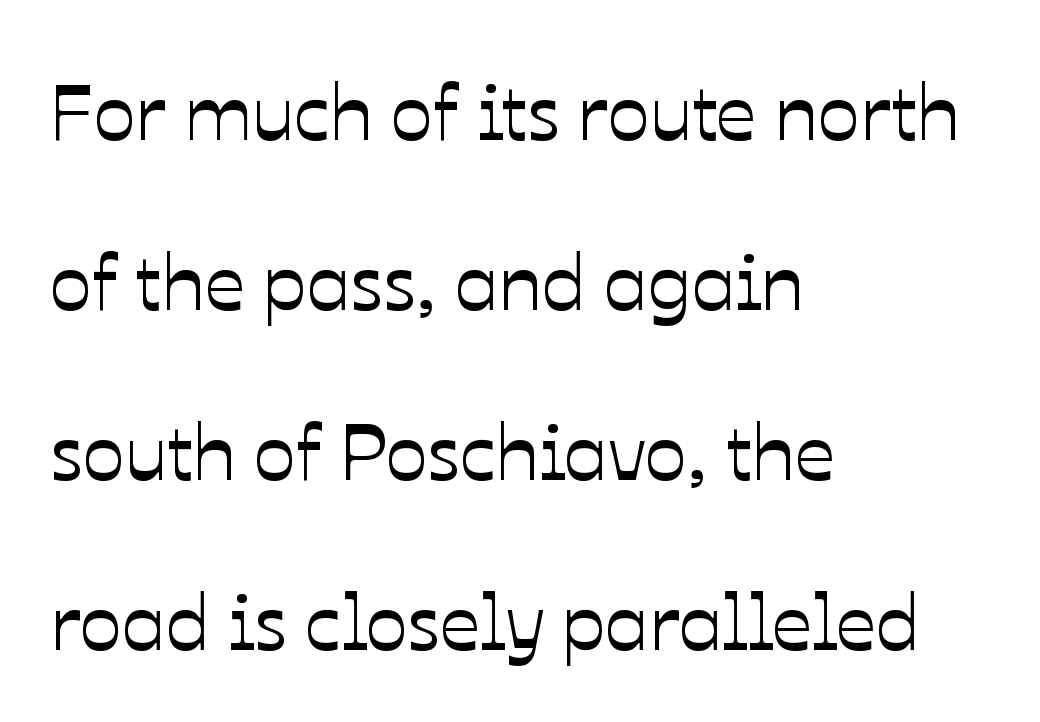
Vertically, the passage feels expansive, rows floating well apart. Is there any slant? The stems are plumb. A clean baseline with only descenders dipping below it. The text block is weighted toward the left margin, trailing off unevenly rightward. Think of a printed novel: that variable character pitch is what you see here.
